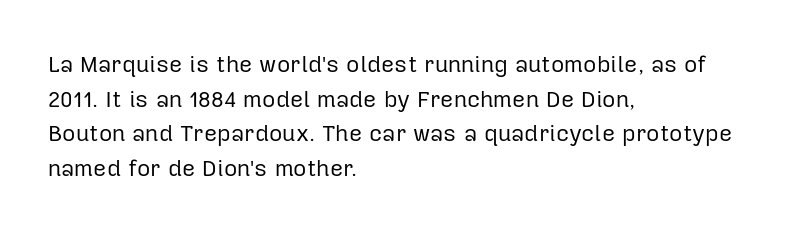
Vertical strokes here are truly vertical. Is the block centered? No — it sits flush against the left margin. Standard letterfit; no display-style spreading of the glyphs. This is not heavy type; no bold has been used.
